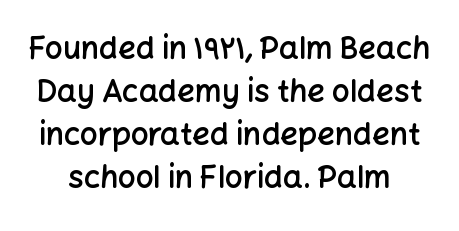
Q: Is the text bold? A: Semi-bold.
Q: Is the text italic (slanted)? A: No, it is upright.
Q: Is the typeface a serif or a sans-serif typeface? A: Sans-serif.
Q: Is the text underlined? A: No.
Q: Is the spacing between letters normal or unusually wide? A: Normal.
Q: Is the spacing between lines tight, normal or loose? A: Normal.
Q: Width (condensed, normal, or wide)? A: Normal.
Q: Stroke contrast? A: Low.
Q: x-height? A: Medium.
Q: Monospaced? A: No.
